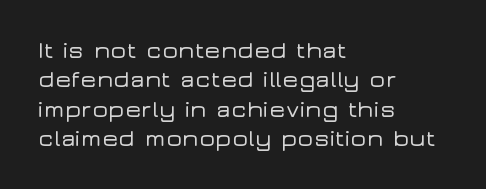
Q: Is the text italic (slanted)? A: No, it is upright.
Q: Is the text underlined? A: No.
Q: How is the paragraph aligned? A: Left-aligned.
Q: Is the spacing between letters normal or unusually wide? A: Normal.
